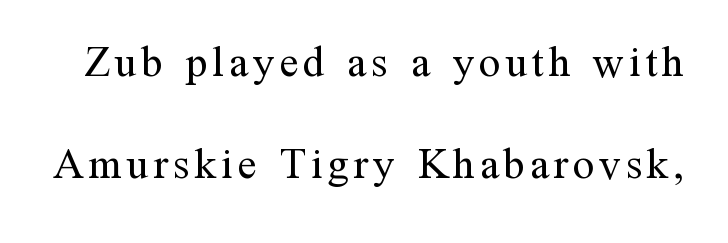
{"serif": "yes", "italic": "no", "bold": "no", "weight": "regular", "width": "normal", "stroke_contrast": "medium", "x_height": "medium", "monospaced": "no", "underline": "no", "line_spacing": "loose", "line_spacing_ratio": 2.37, "glyph_px": 43}
